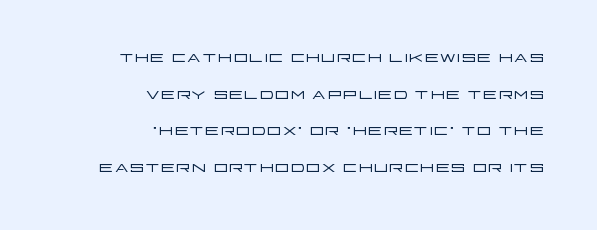
Q: Is the text bold? A: No.
Q: Is the text italic (slanted)? A: No, it is upright.
Q: Is the text underlined? A: No.
Q: How is the paragraph aligned? A: Right-aligned.
Q: Is the spacing between letters normal or unusually wide? A: Normal.
Q: Is the spacing between lines tight, normal or loose? A: Normal.
